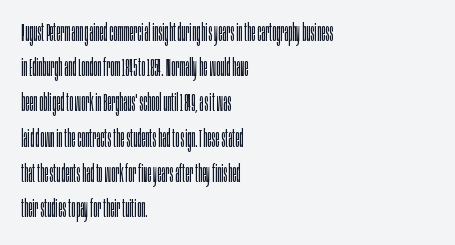
The image shows 25 px text type, upright; set left-aligned, normal line spacing (1.41x), normal letter spacing, not underlined.
